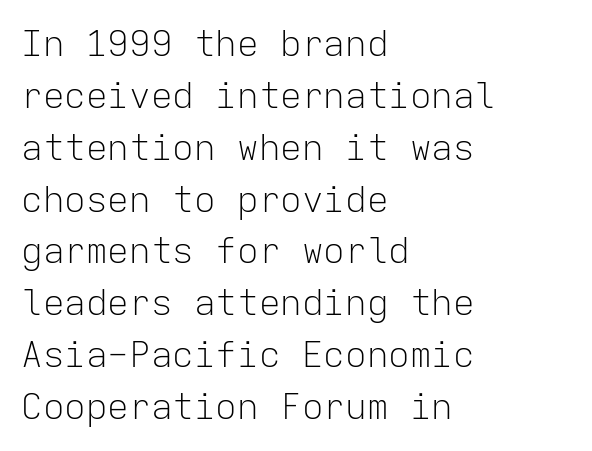
{"serif": "no", "italic": "no", "bold": "no", "weight": "light", "width": "normal", "stroke_contrast": "low", "x_height": "medium", "monospaced": "yes", "underline": "no", "align": "left", "line_spacing": "normal", "line_spacing_ratio": 1.44, "letter_spacing": "normal", "letter_spacing_em": 0.0, "glyph_px": 36}
